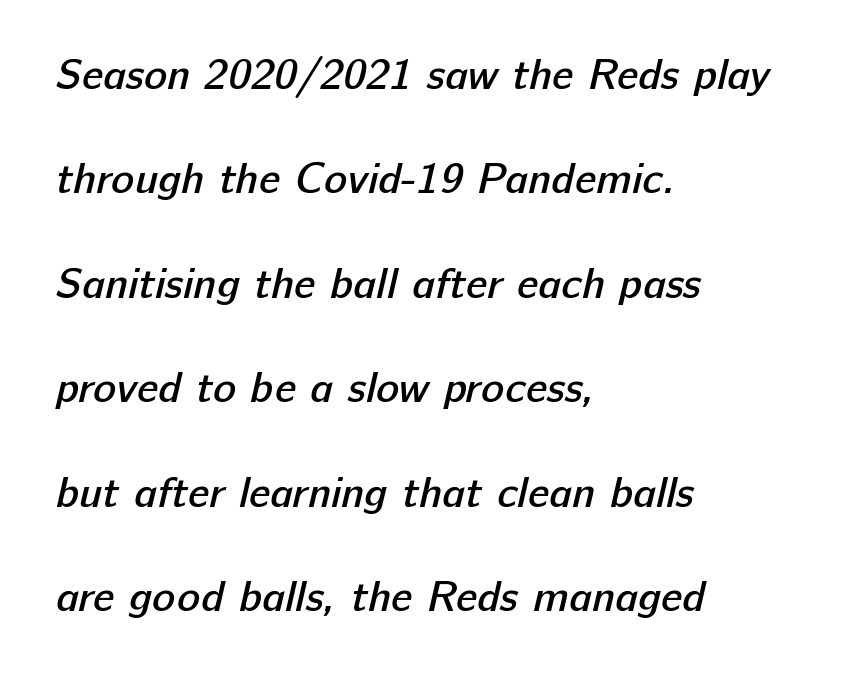
Q: Is the text bold? A: Semi-bold.
Q: Is the typeface a serif or a sans-serif typeface? A: Sans-serif.
Q: Is the text underlined? A: No.
Q: How is the paragraph aligned? A: Left-aligned.
Q: Is the spacing between letters normal or unusually wide? A: Normal.
Q: Is the spacing between lines tight, normal or loose? A: Loose.
Q: Width (condensed, normal, or wide)? A: Normal.
Q: Stroke contrast? A: Low.
Q: x-height? A: Medium.
Q: Monospaced? A: No.
